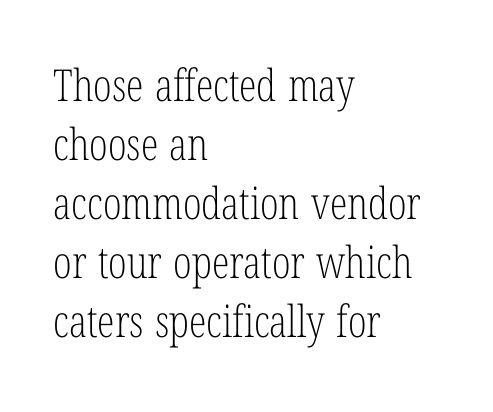
This sample uses an upright cut, with every glyph sitting square on the baseline. Compared with a centered layout, this one pins lines to the left instead. The passage shown is typed in a proportional face where columns would drift. Regarding leading, the lines here are spaced in the standard way. Caption: face not bold, strokes unweighted.
